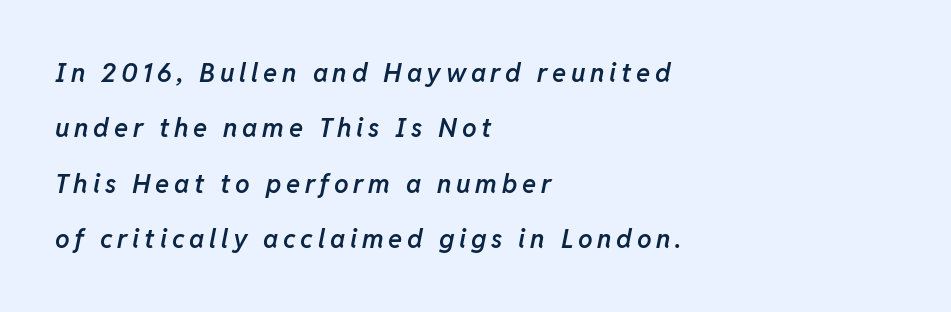
{"italic": "yes", "lean": "right", "slant_degrees": 11, "bold": "semi", "underline": "no", "align": "left", "line_spacing": "loose", "line_spacing_ratio": 2.13, "glyph_px": 26}
